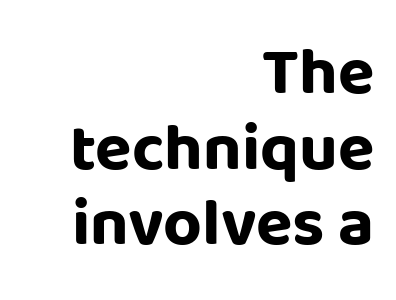
The image shows 67 px bold sans-serif type, upright; set right-aligned, tight line spacing (1.13x), normal letter spacing, not underlined; low stroke contrast and a large x-height.
